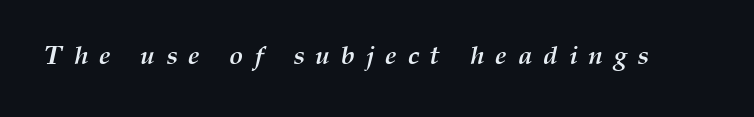
Every character sits at an angle, as italics do. Characters follow at a spacing far wider than the type designer built in. The foot of each line stays bare and open. As a designer I'd log this as weight 700, bold.
